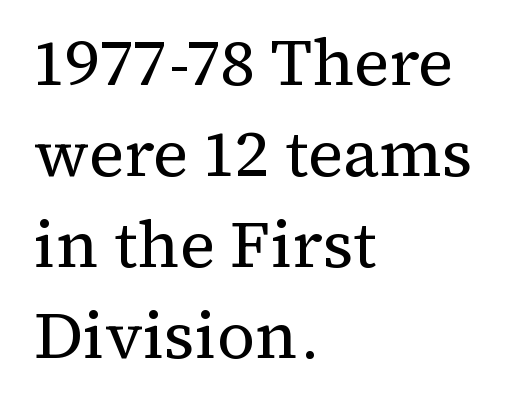
{"serif": "yes", "italic": "no", "bold": "no", "weight": "regular", "width": "normal", "stroke_contrast": "medium", "x_height": "medium", "monospaced": "no", "underline": "no", "align": "left", "line_spacing": "normal", "line_spacing_ratio": 1.38, "letter_spacing": "normal", "letter_spacing_em": 0.0, "glyph_px": 66}
